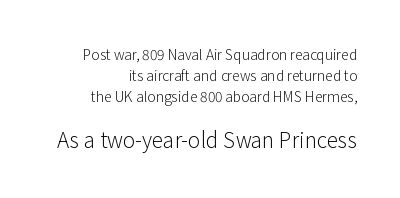
Inter-character spacing is left at the font's built-in metrics. Visually the block forms a straight wall on the right and a jagged coastline on the left. Tall strokes in this sample are plumb rather than angled. Normally led — the rows are evenly, conventionally spaced.
